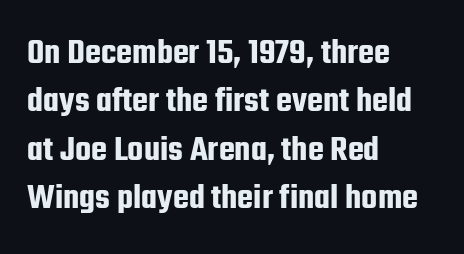
Vertical strokes here are truly vertical. These lines are composed in type without serifs. Here the designer chose a conventional face with non-uniform glyph widths. In terms of letterspacing, this is plain default setting.
